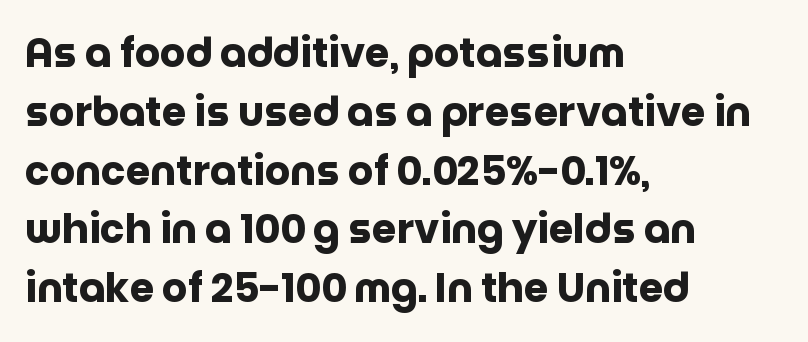
The image shows 40 px heavy sans-serif type, upright; set left-aligned, normal line spacing (1.47x), normal letter spacing, not underlined; low stroke contrast and a large x-height.
